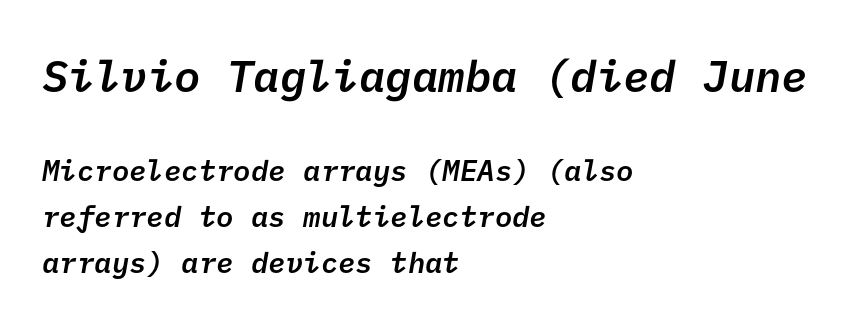
The image shows 44 px semibold sans-serif type; set left-aligned, normal line spacing (1.6x), normal letter spacing, not underlined; the first (top) block is 1.52x larger; low stroke contrast and a medium x-height.
